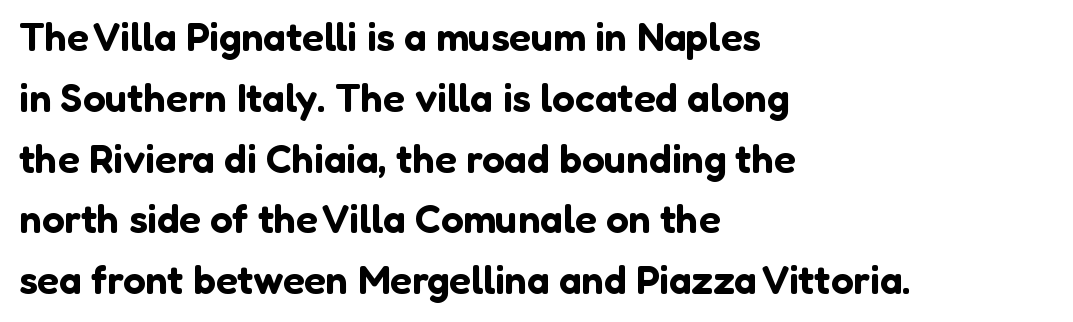
Q: Is the text italic (slanted)? A: No, it is upright.
Q: Is the typeface a serif or a sans-serif typeface? A: Sans-serif.
Q: Is the text underlined? A: No.
Q: How is the paragraph aligned? A: Left-aligned.
Q: Is the spacing between letters normal or unusually wide? A: Normal.
Q: Is the spacing between lines tight, normal or loose? A: Normal.
Q: Width (condensed, normal, or wide)? A: Normal.
Q: Stroke contrast? A: Low.
Q: x-height? A: Medium.
Q: Monospaced? A: No.
